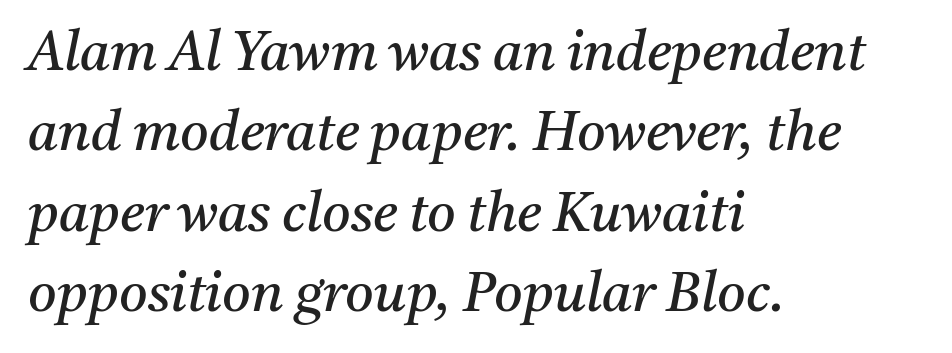
Q: Is the text bold? A: No.
Q: Is the text italic (slanted)? A: Yes, it leans right by about 11 degrees.
Q: Is the typeface a serif or a sans-serif typeface? A: Serif.
Q: Is the text underlined? A: No.
Q: How is the paragraph aligned? A: Left-aligned.
Q: Is the spacing between letters normal or unusually wide? A: Normal.
Q: Is the spacing between lines tight, normal or loose? A: Normal.
Q: Width (condensed, normal, or wide)? A: Normal.
Q: Stroke contrast? A: Medium.
Q: x-height? A: Medium.
Q: Monospaced? A: No.
